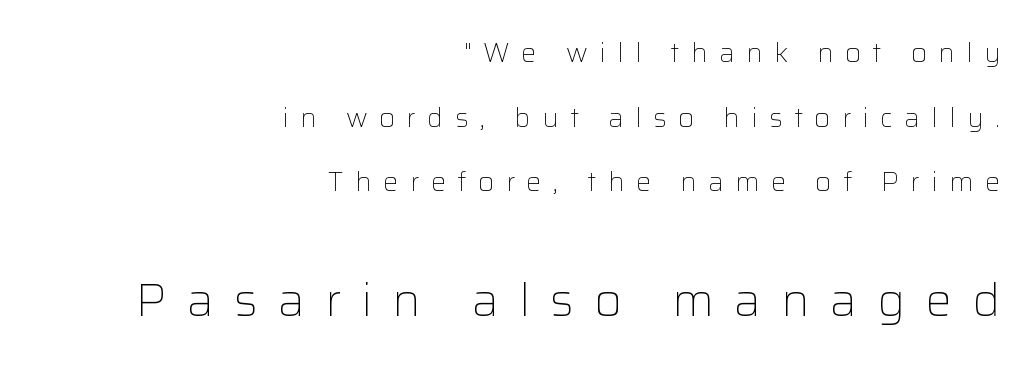
The block sitting lower on the canvas is the one with enlarged characters. How are the letters spaced? Widely, with obvious added tracking. Layout note: lines flush right. You can tell it's not italic because the verticals are truly vertical. This is sans-serif lettering, the kind often seen on screens and signage.
